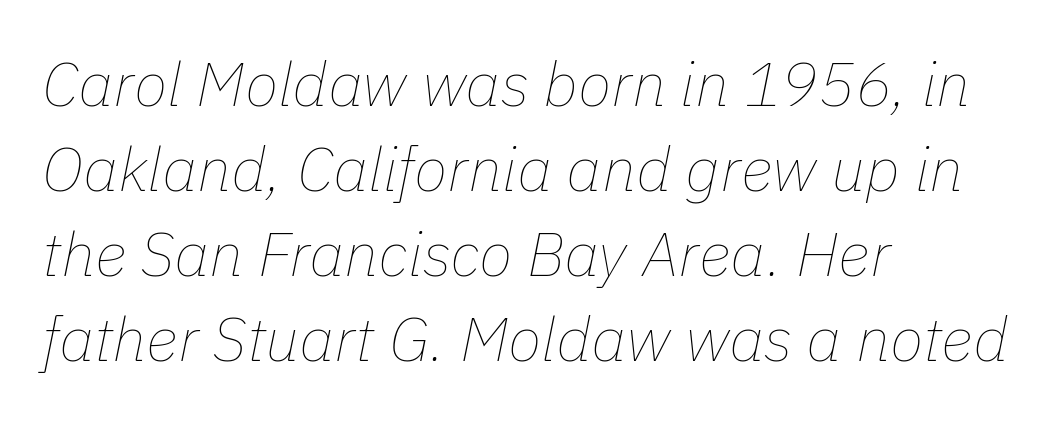
A typesetter would call this zero additional tracking. Descenders are the only things crossing below the line. The rendering applies a slant to the glyphs. Is the stroke heavy? The answer is a plain regular-or-lighter. These lines are set flush left with a ragged right edge. The rows are spaced the way most documents space them.
